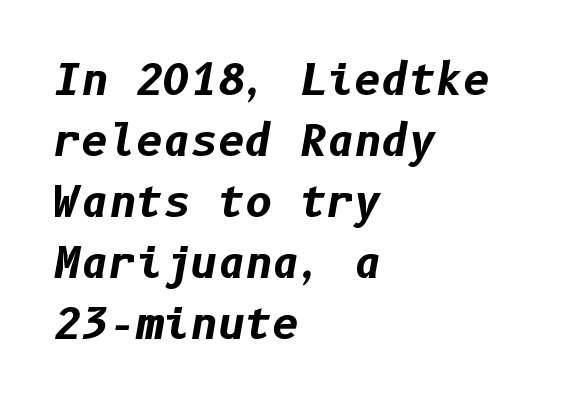
The image shows 42 px bold type, italic (leaning right); set left-aligned, normal line spacing (1.45x), normal letter spacing, not underlined; low stroke contrast and a medium x-height.
